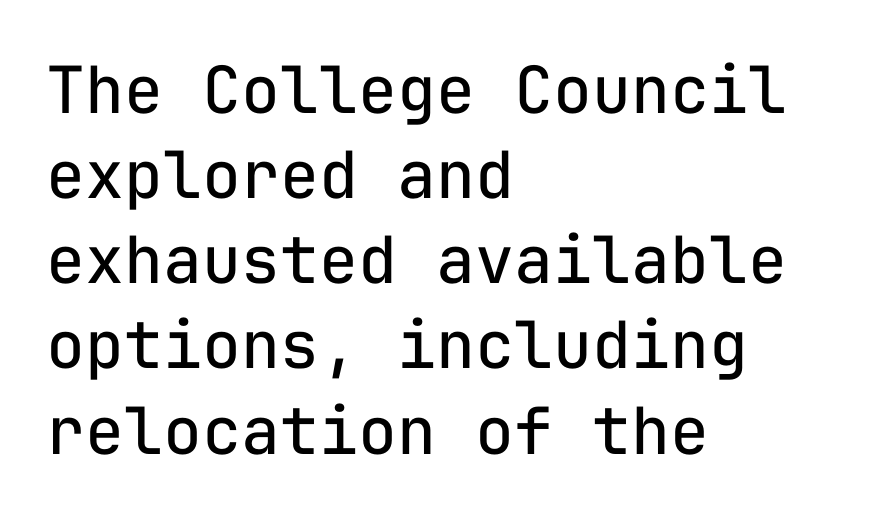
Q: Is the text bold? A: No.
Q: Is the text italic (slanted)? A: No, it is upright.
Q: Is the typeface a serif or a sans-serif typeface? A: Sans-serif.
Q: Is the text underlined? A: No.
Q: How is the paragraph aligned? A: Left-aligned.
Q: Is the spacing between letters normal or unusually wide? A: Normal.
Q: Is the spacing between lines tight, normal or loose? A: Normal.
Q: Width (condensed, normal, or wide)? A: Normal.
Q: Stroke contrast? A: Low.
Q: x-height? A: Medium.
Q: Monospaced? A: Yes.
